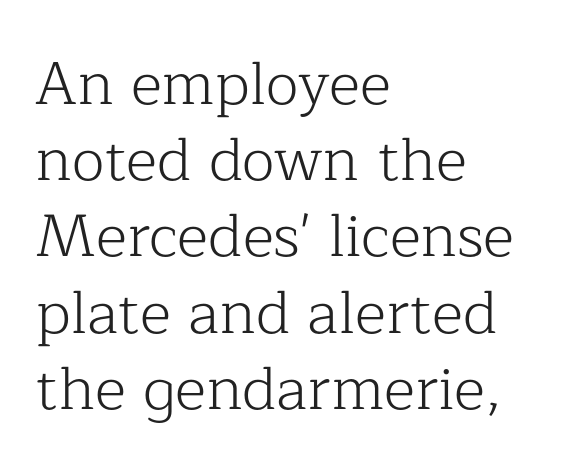
The image shows 60 px light serif type, upright; set left-aligned, normal line spacing (1.27x), normal letter spacing, not underlined; low stroke contrast and a medium x-height.
